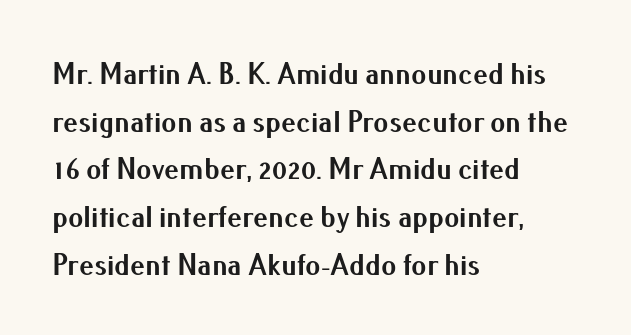
{"serif": "no", "italic": "no", "bold": "yes", "weight": "bold", "width": "normal", "stroke_contrast": "medium", "x_height": "small", "monospaced": "no", "underline": "no", "align": "left", "line_spacing": "normal", "line_spacing_ratio": 1.59, "letter_spacing": "normal", "letter_spacing_em": 0.0, "glyph_px": 30}
